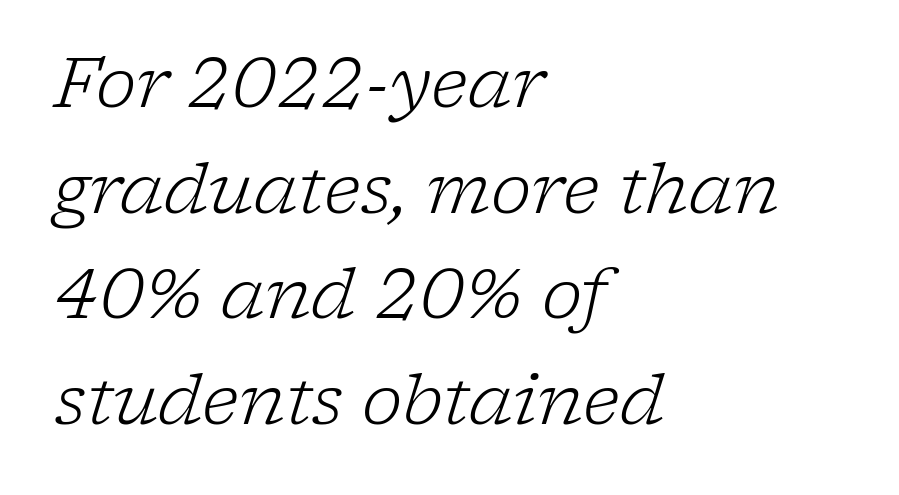
The image shows 69 px light serif type, italic (leaning right); set left-aligned, normal line spacing (1.53x), normal letter spacing, not underlined; low stroke contrast and a medium x-height.
